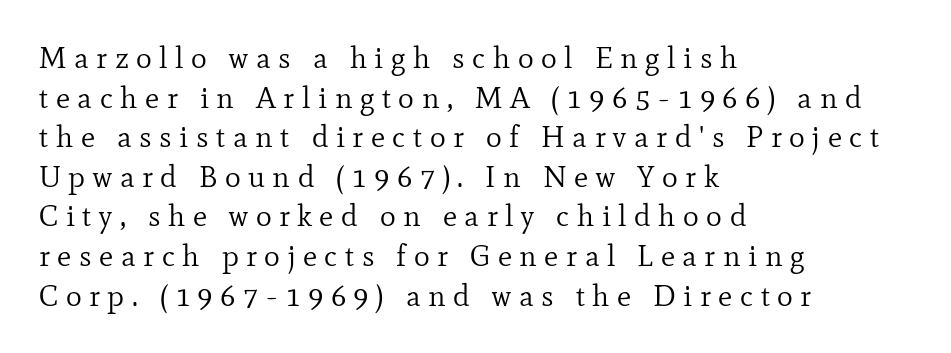
The image shows 30 px regular-weight serif type, upright; set left-aligned, normal line spacing (1.32x), unusually wide letter spacing (+0.25 em), not underlined; low stroke contrast and a small x-height.
